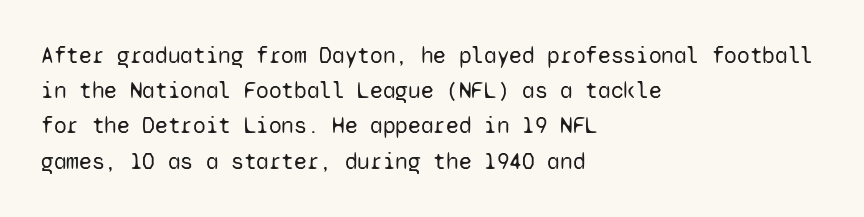
The image shows 23 px text type, upright; set left-aligned, normal line spacing (1.53x), normal letter spacing, not underlined.
